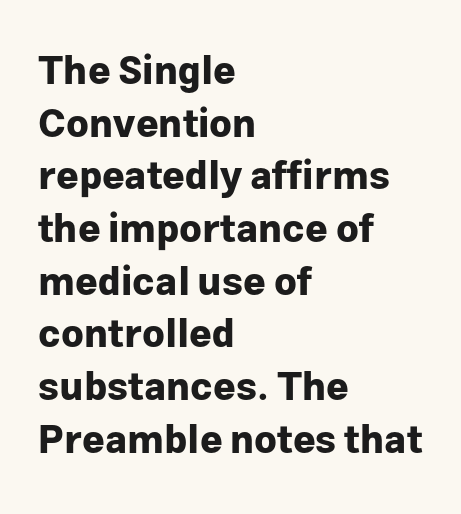
Q: Is the text bold? A: Yes.
Q: Is the text italic (slanted)? A: No, it is upright.
Q: Is the typeface a serif or a sans-serif typeface? A: Sans-serif.
Q: Is the text underlined? A: No.
Q: How is the paragraph aligned? A: Left-aligned.
Q: Is the spacing between letters normal or unusually wide? A: Normal.
Q: Is the spacing between lines tight, normal or loose? A: Normal.
Q: Width (condensed, normal, or wide)? A: Normal.
Q: Stroke contrast? A: Low.
Q: x-height? A: Medium.
Q: Monospaced? A: No.
